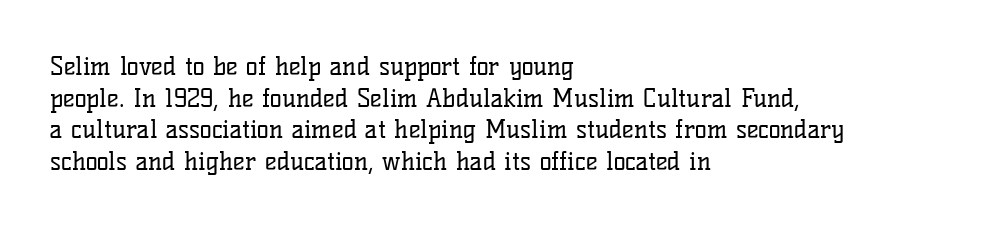
The characters are drawn with everyday or finer stroke widths. The string is rendered with underlining switched off. Leading matches the norm, producing a regular column. This sample uses plain, unmodified letter spacing.
